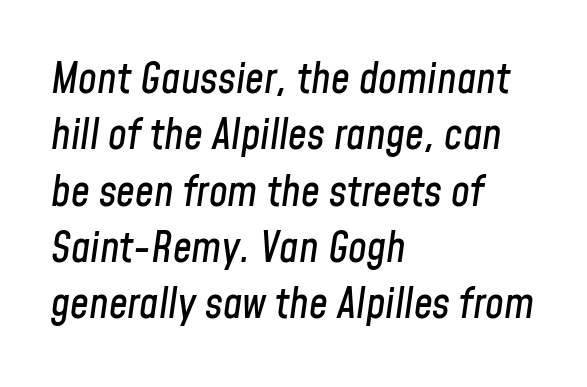
Teacher's note: observe the even left margin — that is flush-left alignment. Line spacing here is normal. Emphasis-style slanted type is in use. Descender tails drop into unmarked territory. This sample has the flowing, uneven cadence of proportional lettering. You could call the tracking neutral — neither tight nor loose.
